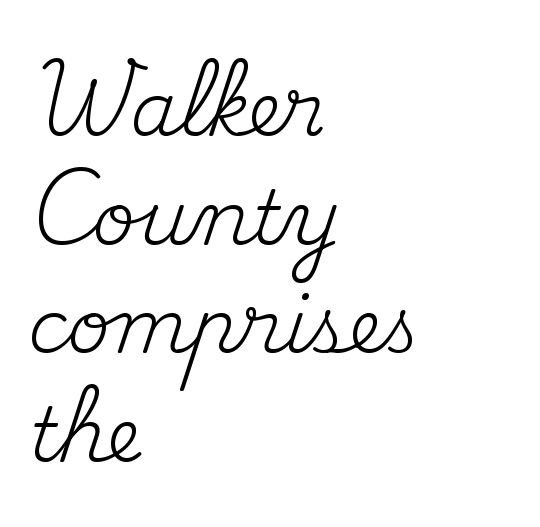
Q: Is the text bold? A: No.
Q: Is the text italic (slanted)? A: Yes.
Q: Is the typeface a serif or a sans-serif typeface? A: Serif.
Q: Is the text underlined? A: No.
Q: How is the paragraph aligned? A: Left-aligned.
Q: Is the spacing between letters normal or unusually wide? A: Normal.
Q: Is the spacing between lines tight, normal or loose? A: Normal.
Q: Width (condensed, normal, or wide)? A: Normal.
Q: Stroke contrast? A: Medium.
Q: x-height? A: Small.
Q: Monospaced? A: No.
